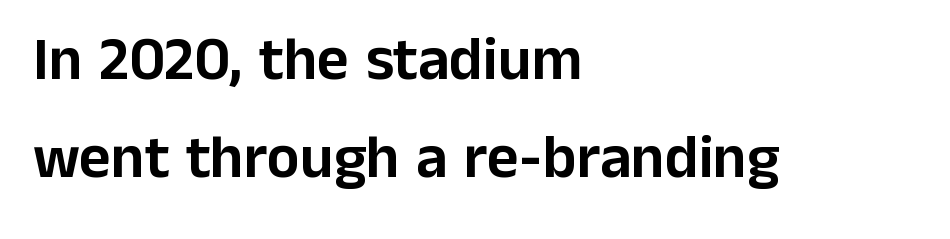
{"serif": "no", "italic": "no", "width": "normal", "stroke_contrast": "low", "x_height": "medium", "monospaced": "no", "underline": "no", "align": "left", "line_spacing": "normal", "line_spacing_ratio": 1.61, "letter_spacing": "normal", "letter_spacing_em": 0.0, "glyph_px": 61}
